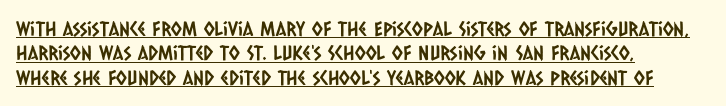
{"underline": "yes", "align": "left", "line_spacing_ratio": 1.22, "letter_spacing": "normal", "letter_spacing_em": 0.0, "glyph_px": 20}
